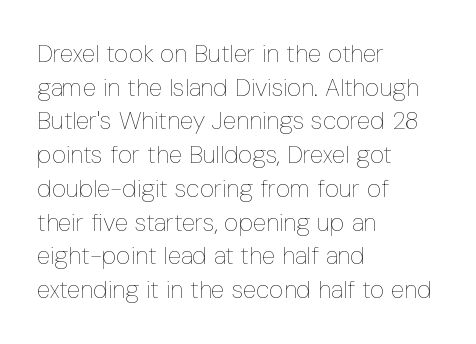
Honestly, there is no underline to notice here at all. When letters stand straight like this, we call the style roman or upright. The passage shown stacks its lines at a standard gap. Horizontal alignment here is leftward, the default for most running prose. Ink coverage per letter is moderate at most.
